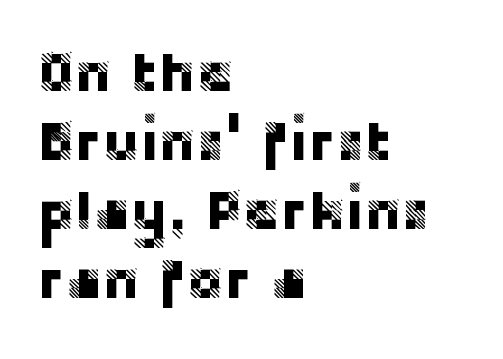
The passage shown is typeset with a sans-serif family. Each letter keeps its own natural width here, so spacing adapts to shape. Caption: standard tracking, unaltered. The zone under the glyphs is completely vacant. A student would call this left alignment; a typographer would say flush left, rag right.
